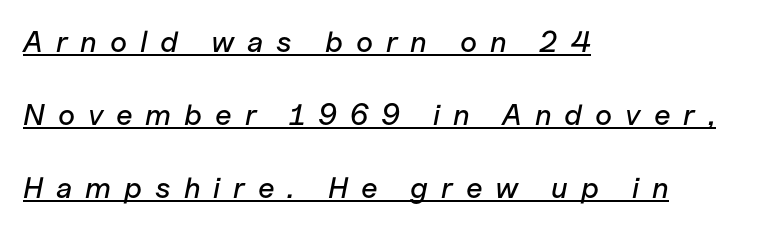
{"italic": "yes", "lean": "right", "slant_degrees": 11, "width": "normal", "stroke_contrast": "low", "x_height": "medium", "monospaced": "no", "underline": "yes", "align": "left", "line_spacing": "loose", "line_spacing_ratio": 2.44, "letter_spacing": "wide", "letter_spacing_em": 0.43, "glyph_px": 30}
